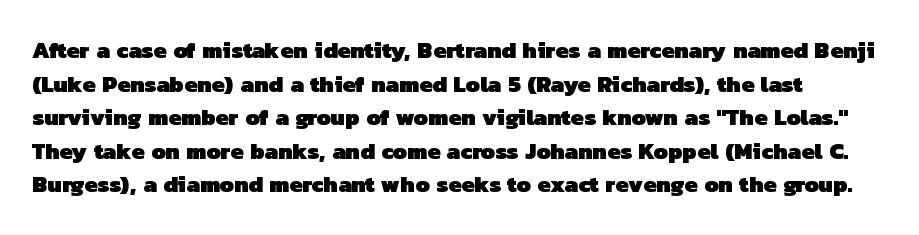
{"bold": "yes", "underline": "no", "line_spacing": "normal", "line_spacing_ratio": 1.46, "letter_spacing": "normal", "letter_spacing_em": 0.0, "glyph_px": 23}
